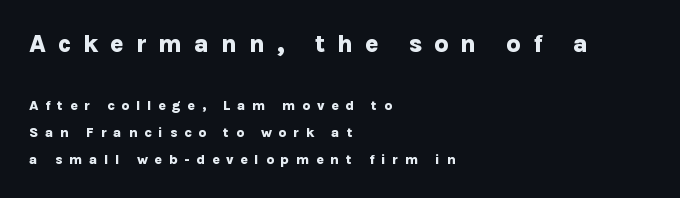
{"italic": "no", "bold": "yes", "underline": "no", "align": "left", "line_spacing": "loose", "line_spacing_ratio": 1.93, "letter_spacing": "wide", "letter_spacing_em": 0.47, "larger_block": "first", "size_ratio": 1.79, "glyph_px": 25}
